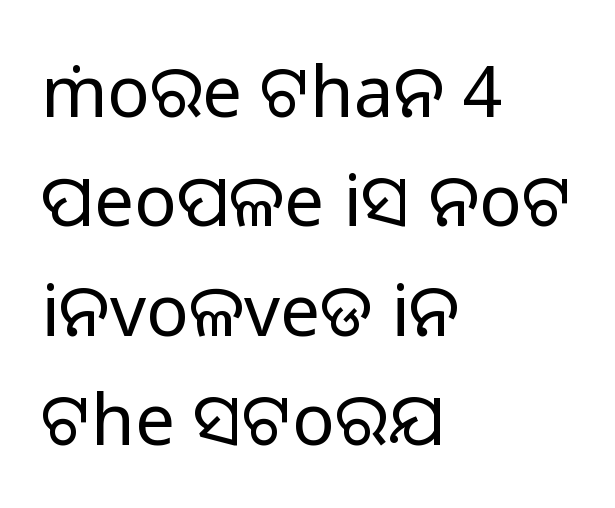
The image shows 71 px regular-weight sans-serif type, upright; set left-aligned, normal line spacing (1.54x), normal letter spacing, not underlined; low stroke contrast and a medium x-height.
